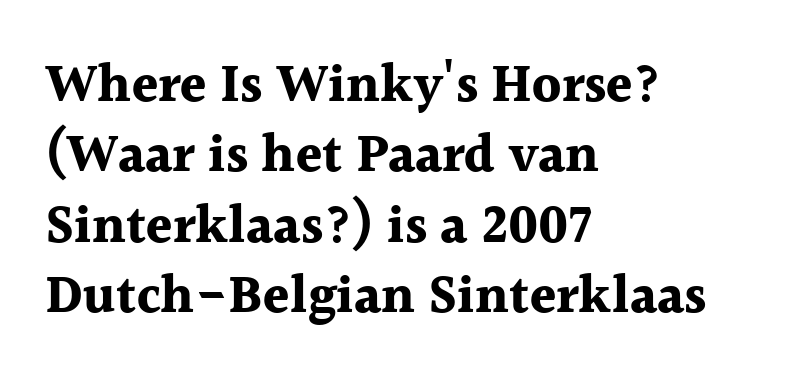
{"serif": "yes", "italic": "no", "bold": "yes", "weight": "bold", "width": "normal", "x_height": "medium", "monospaced": "no", "underline": "no", "align": "left", "line_spacing": "normal", "line_spacing_ratio": 1.33, "letter_spacing": "normal", "letter_spacing_em": 0.0, "glyph_px": 53}
